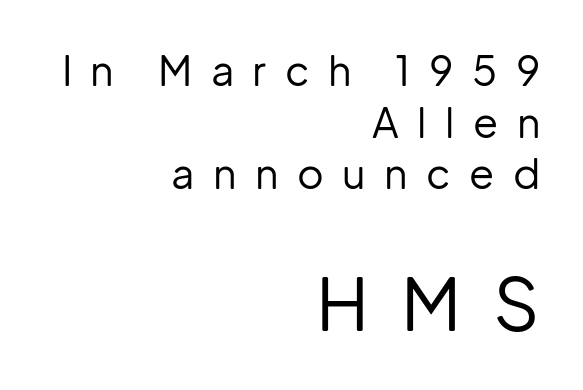
Substantial extra tracking has been applied to these lines. Is there much room between lines? A standard amount, neither cramped nor airy. Bold? No — there's no thickening of the strokes. A sans-serif font was chosen for this passage.
